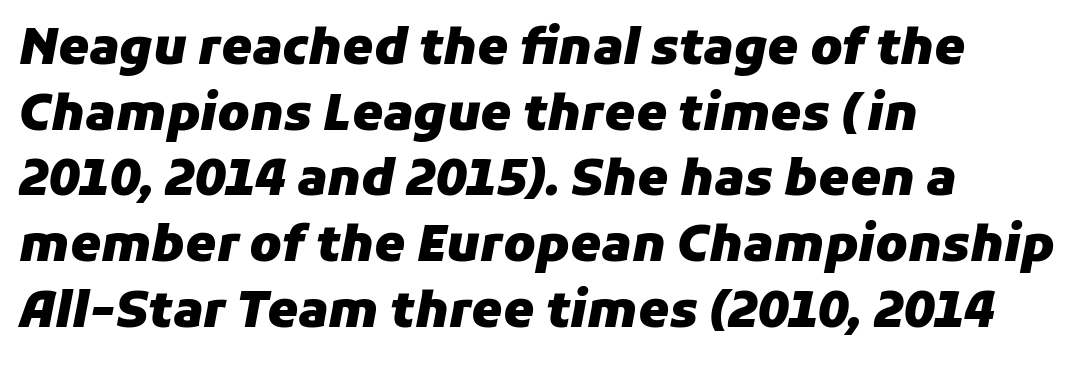
The rendering uses natural spacing where letterforms have individual widths. The letters are slanted; this is an italic face. What's the leading like? Ordinary, nothing unusual. I'd describe the lettering as bold — thick and assertive.
